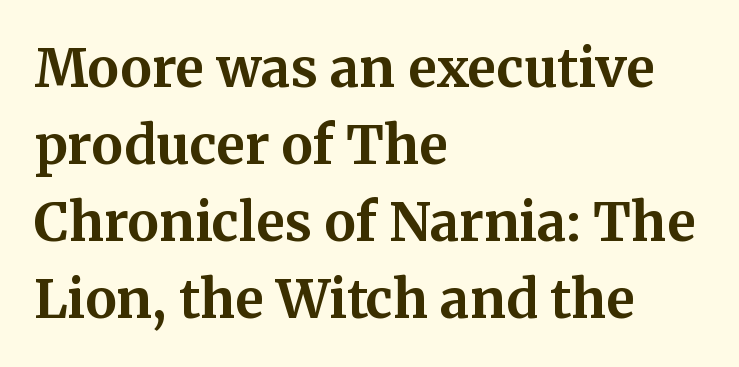
Are there feet on the stems? There are — it's a serif. These lines were composed using upright roman letters. Descender tails drop into unmarked territory. You could call the tracking neutral — neither tight nor loose.
